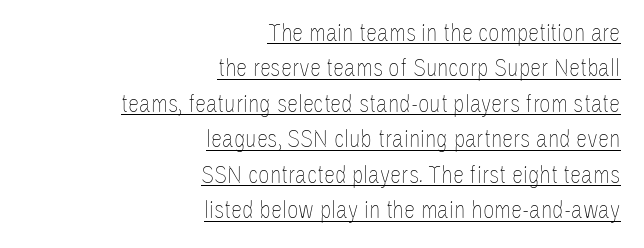
{"italic": "no", "bold": "no", "underline": "yes", "align": "right", "line_spacing": "normal", "line_spacing_ratio": 1.42, "letter_spacing": "normal", "letter_spacing_em": 0.0, "glyph_px": 25}
